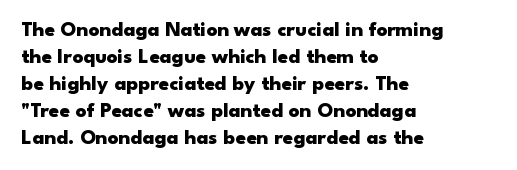
Which margin do the lines hug? The left one — the right edge is uneven. The foot of each line stays bare and open. Strokes here are thick enough to call this a true bold. Does the lettering tilt? It doesn't — this is upright. You could call the tracking neutral — neither tight nor loose. Interline gaps are of average width in this sample.
